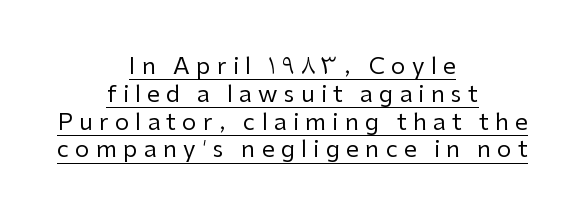
Q: Is the text bold? A: No.
Q: Is the text italic (slanted)? A: No, it is upright.
Q: Is the text underlined? A: Yes.
Q: How is the paragraph aligned? A: Centered.
Q: Is the spacing between letters normal or unusually wide? A: Unusually wide.
